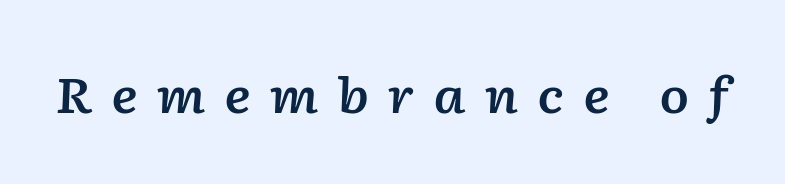
The image shows 49 px semibold type, italic (leaning right); set unusually wide letter spacing (+0.38 em), not underlined; low stroke contrast and a medium x-height.
